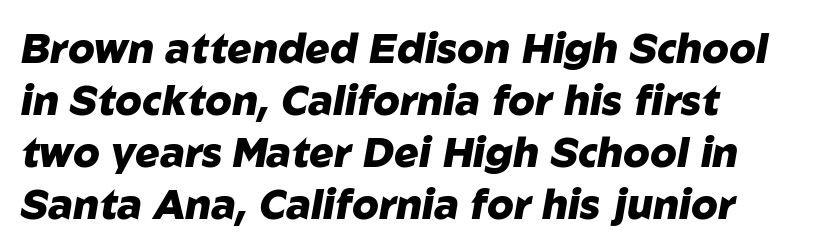
The rows are spaced the way most documents space them. The words here are not underlined. Slant detected: the letters are inclined. Inter-character spacing is left at the font's built-in metrics.
